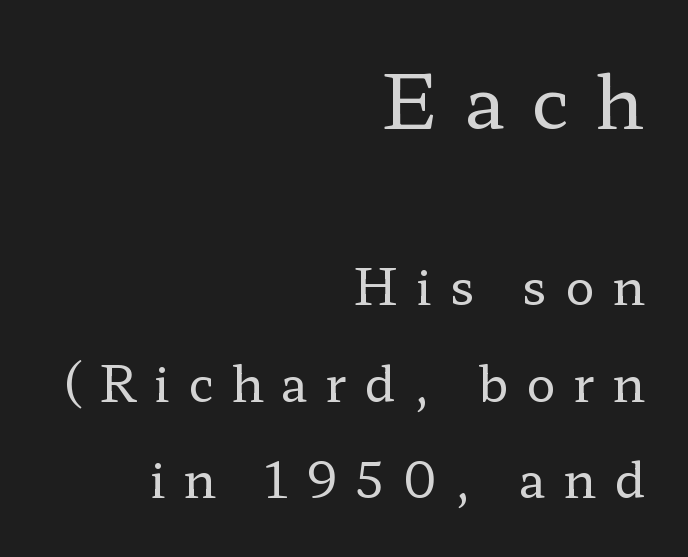
Q: Is the text bold? A: No.
Q: Is the text italic (slanted)? A: No, it is upright.
Q: Is the typeface a serif or a sans-serif typeface? A: Serif.
Q: Is the text underlined? A: No.
Q: How is the paragraph aligned? A: Right-aligned.
Q: Is the spacing between letters normal or unusually wide? A: Unusually wide.
Q: Is the spacing between lines tight, normal or loose? A: Loose.
Q: Which block of text is set in a larger size, the first (top) or the second (bottom)? A: The first (top) one.
Q: Width (condensed, normal, or wide)? A: Wide.
Q: Stroke contrast? A: Low.
Q: x-height? A: Medium.
Q: Monospaced? A: No.
